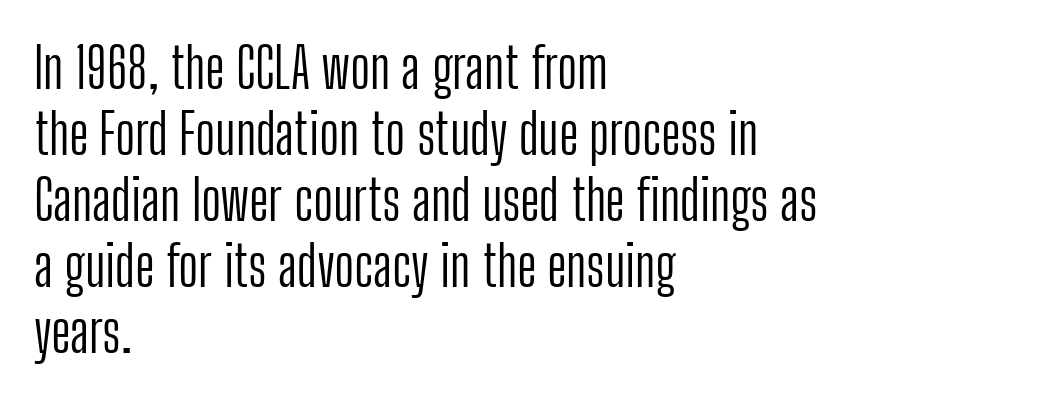
The image shows 55 px light, condensed sans-serif type, upright; set left-aligned, line spacing 1.2x, normal letter spacing, not underlined; low stroke contrast and a medium x-height.
